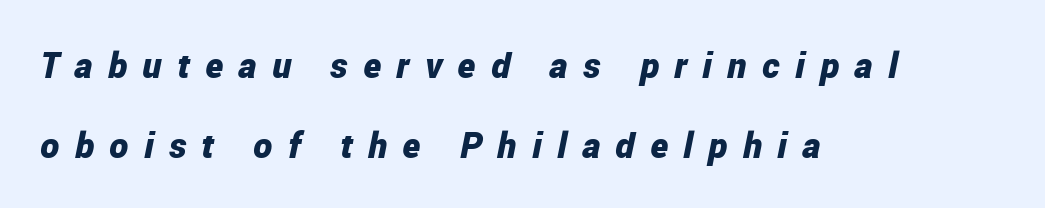
The image shows 36 px bold, condensed type, italic (leaning right); set left-aligned, loose line spacing (2.21x), unusually wide letter spacing (+0.43 em), not underlined; low stroke contrast and a medium x-height.
